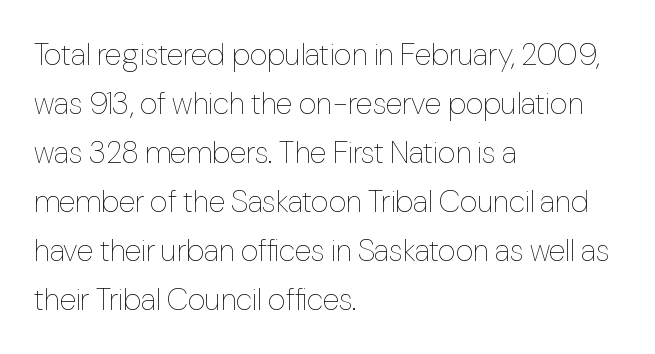
Q: Is the text bold? A: No.
Q: Is the text italic (slanted)? A: No, it is upright.
Q: Is the text underlined? A: No.
Q: How is the paragraph aligned? A: Left-aligned.
Q: Is the spacing between letters normal or unusually wide? A: Normal.
Q: Is the spacing between lines tight, normal or loose? A: Normal.
Q: Width (condensed, normal, or wide)? A: Condensed.
Q: Stroke contrast? A: Low.
Q: x-height? A: Medium.
Q: Monospaced? A: No.
